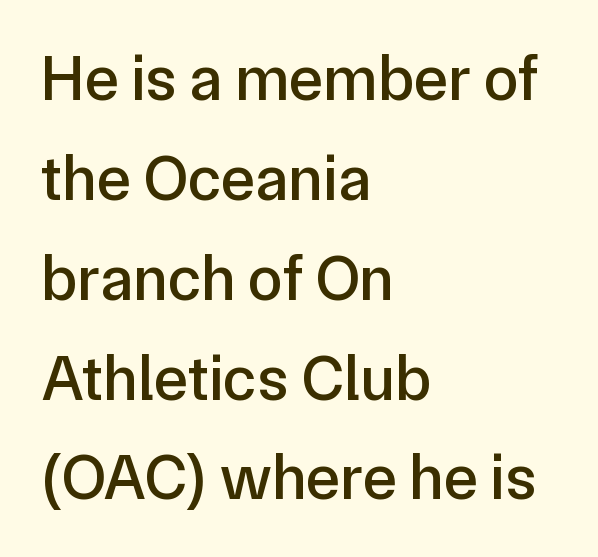
{"serif": "no", "italic": "no", "width": "normal", "stroke_contrast": "low", "x_height": "medium", "monospaced": "no", "underline": "no", "align": "left", "line_spacing": "normal", "line_spacing_ratio": 1.56, "letter_spacing": "normal", "letter_spacing_em": 0.0, "glyph_px": 64}
